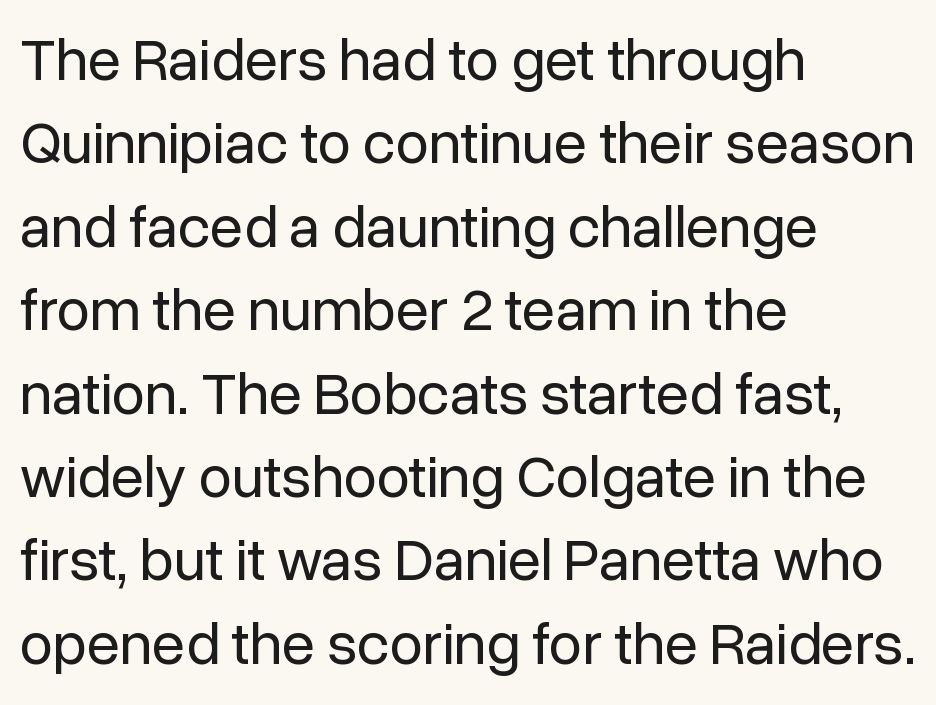
The image shows 60 px regular-weight sans-serif type, upright; set left-aligned, normal line spacing (1.39x), normal letter spacing, not underlined; low stroke contrast and a medium x-height.
